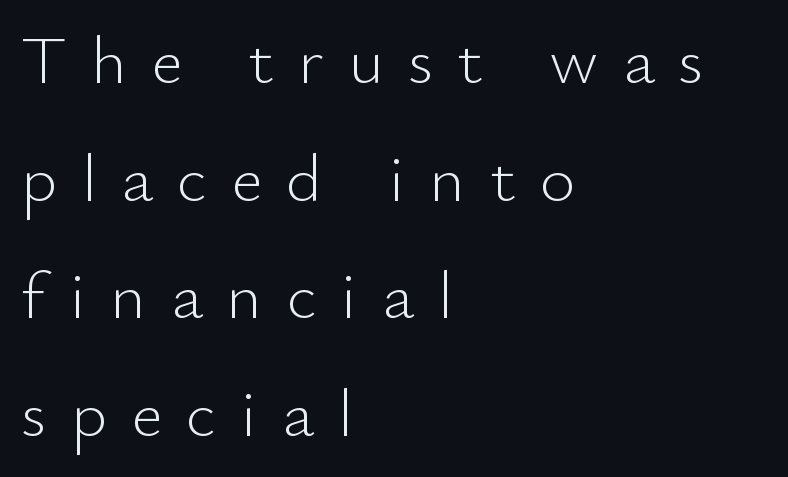
{"serif": "no", "italic": "no", "bold": "no", "weight": "light", "width": "normal", "stroke_contrast": "low", "x_height": "small", "monospaced": "no", "underline": "no", "align": "left", "line_spacing_ratio": 1.73, "letter_spacing": "wide", "letter_spacing_em": 0.36, "glyph_px": 68}
